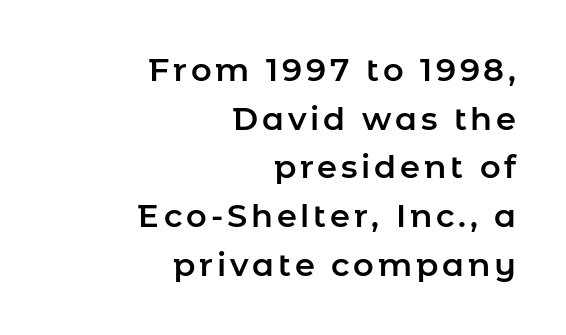
The space between consecutive lines is moderate. This sample has the flowing, uneven cadence of proportional lettering. Notice how the stems are strictly vertical — no italics here. A typesetter would label this face a sans. The lines in this sample share a right terminus and differ only in where they begin.
